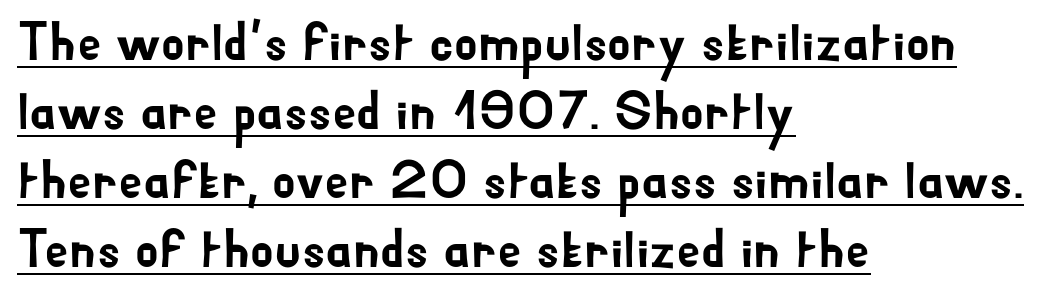
The image shows 54 px sans-serif type, upright; set left-aligned, normal line spacing (1.28x), normal letter spacing, underlined; low stroke contrast and a small x-height.
